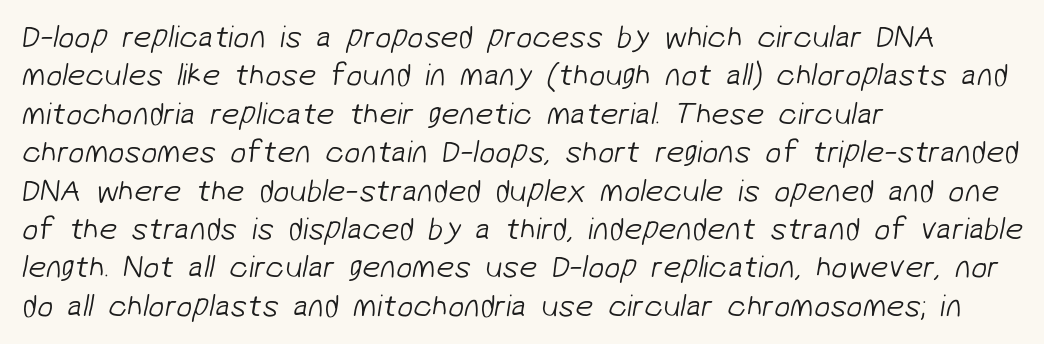
{"serif": "no", "bold": "no", "weight": "light", "width": "normal", "stroke_contrast": "low", "x_height": "medium", "monospaced": "no", "underline": "no", "align": "left", "line_spacing_ratio": 1.2, "letter_spacing": "normal", "letter_spacing_em": 0.0, "glyph_px": 32}
